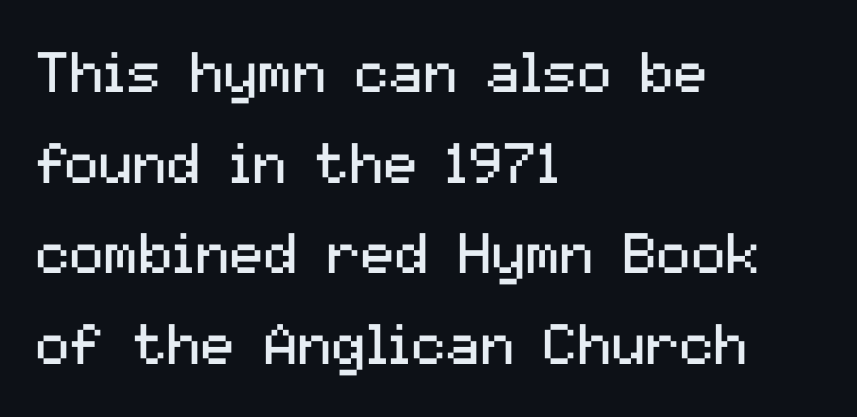
Q: Is the text bold? A: No.
Q: Is the text italic (slanted)? A: No, it is upright.
Q: Is the typeface a serif or a sans-serif typeface? A: Sans-serif.
Q: Is the text underlined? A: No.
Q: How is the paragraph aligned? A: Left-aligned.
Q: Is the spacing between letters normal or unusually wide? A: Normal.
Q: Is the spacing between lines tight, normal or loose? A: Normal.
Q: Width (condensed, normal, or wide)? A: Normal.
Q: Stroke contrast? A: Medium.
Q: x-height? A: Medium.
Q: Monospaced? A: No.
